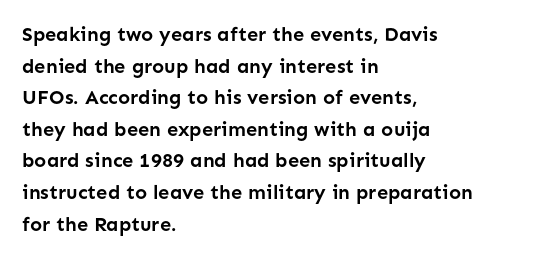
{"italic": "no", "bold": "yes", "underline": "no", "align": "left", "line_spacing": "normal", "line_spacing_ratio": 1.58, "letter_spacing": "normal", "letter_spacing_em": 0.0, "glyph_px": 20}
